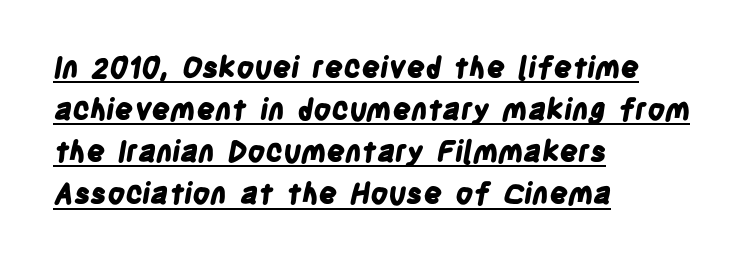
Q: Is the text bold? A: Yes.
Q: Is the typeface a serif or a sans-serif typeface? A: Sans-serif.
Q: Is the text underlined? A: Yes.
Q: How is the paragraph aligned? A: Left-aligned.
Q: Is the spacing between letters normal or unusually wide? A: Normal.
Q: Is the spacing between lines tight, normal or loose? A: Normal.
Q: Width (condensed, normal, or wide)? A: Condensed.
Q: Stroke contrast? A: Low.
Q: x-height? A: Large.
Q: Monospaced? A: No.
